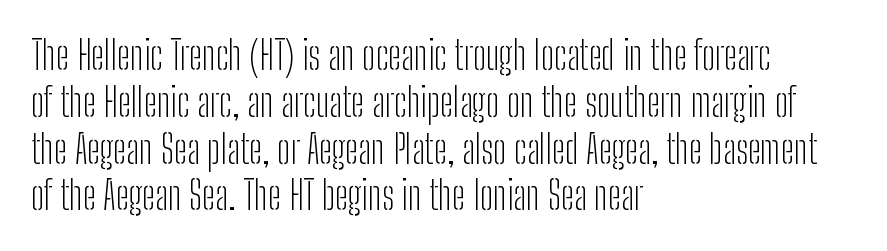
The image shows 39 px light, condensed sans-serif type, upright; set left-aligned, line spacing 1.2x, normal letter spacing, not underlined; low stroke contrast and a medium x-height.
